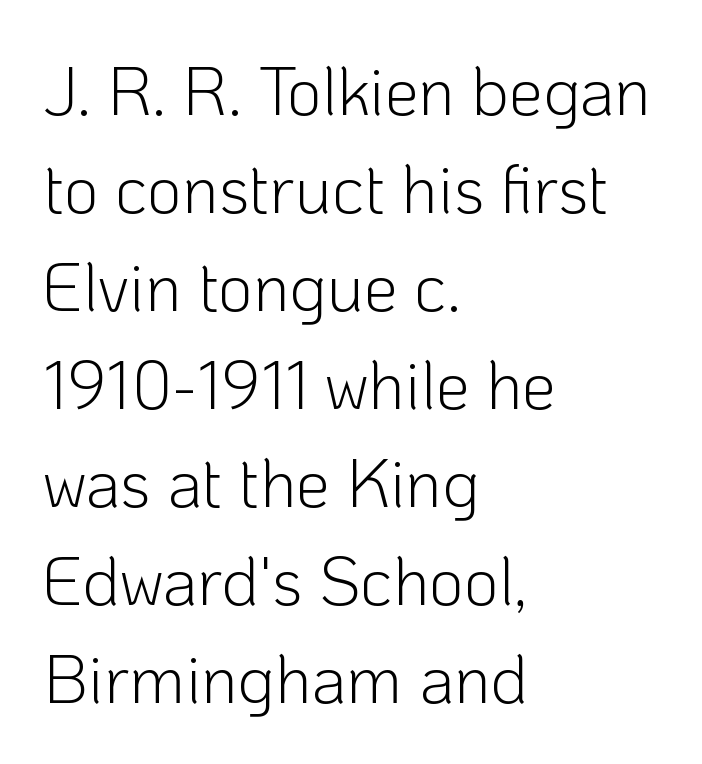
The image shows 68 px light sans-serif type, upright; set left-aligned, normal line spacing (1.44x), normal letter spacing, not underlined; low stroke contrast and a medium x-height.
